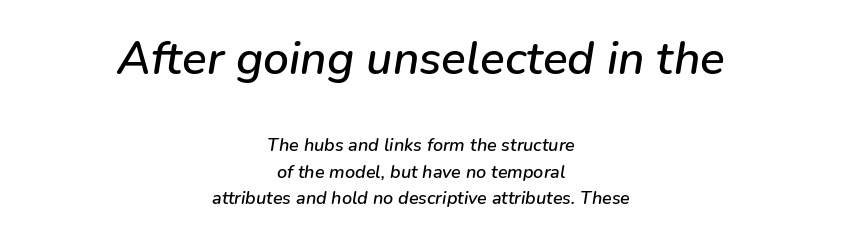
The image shows 46 px text type, italic (leaning right); set centered, normal line spacing (1.48x), normal letter spacing, not underlined; the first (top) block is 2.56x larger; low stroke contrast and a medium x-height.
